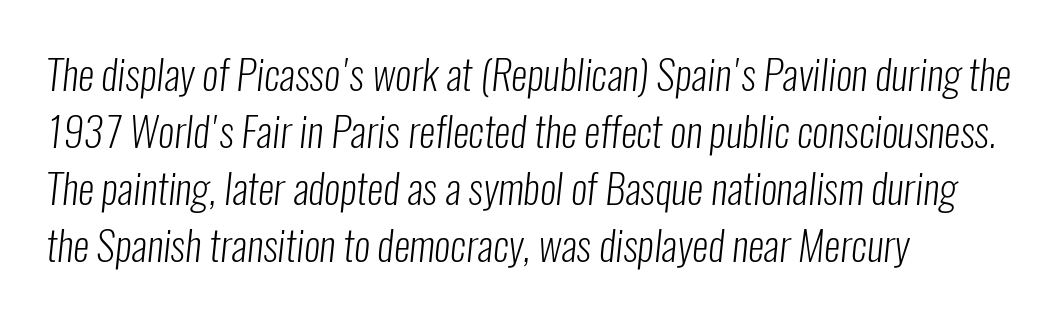
Q: Is the text bold? A: No.
Q: Is the typeface a serif or a sans-serif typeface? A: Sans-serif.
Q: Is the text underlined? A: No.
Q: How is the paragraph aligned? A: Left-aligned.
Q: Is the spacing between letters normal or unusually wide? A: Normal.
Q: Is the spacing between lines tight, normal or loose? A: Normal.
Q: Width (condensed, normal, or wide)? A: Condensed.
Q: Stroke contrast? A: Low.
Q: x-height? A: Medium.
Q: Monospaced? A: No.
